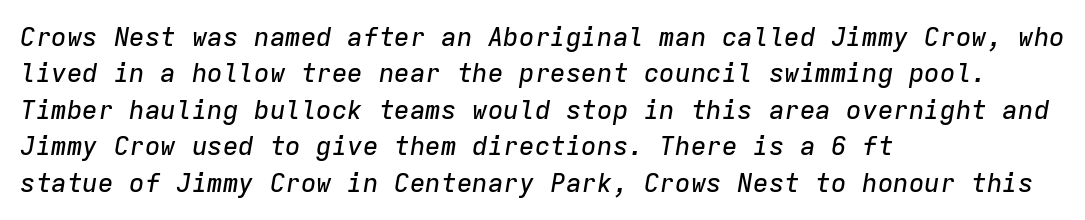
The image shows 26 px text type, italic (leaning right); set left-aligned, normal line spacing (1.4x), normal letter spacing, not underlined.
